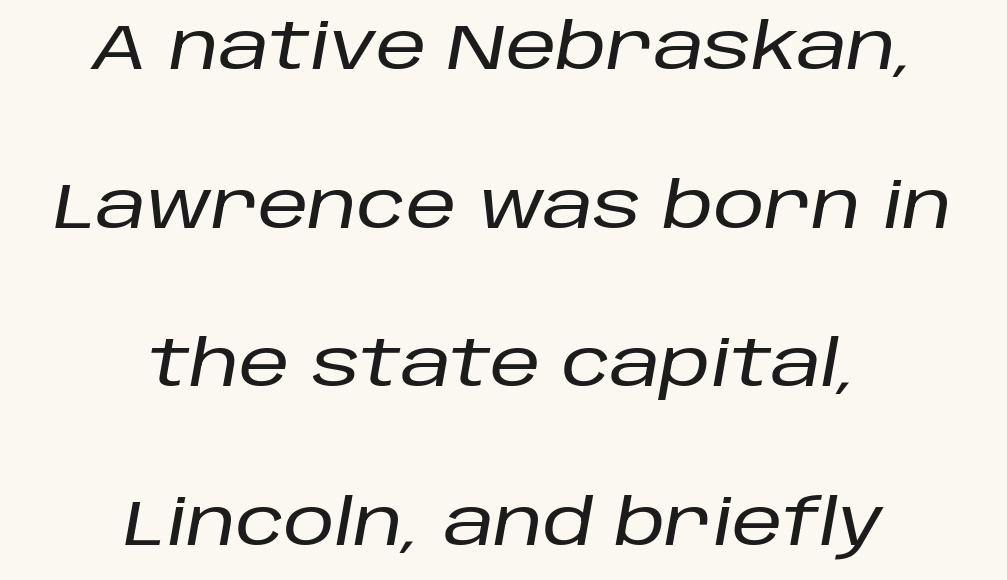
The rendering uses natural spacing where letterforms have individual widths. Summary of vertical rhythm: relaxed, with wide interline spacing. Each word holds together tightly as a unit, with standard inter-letter gaps. Leftover space on each line is divided equally before and after the words.
